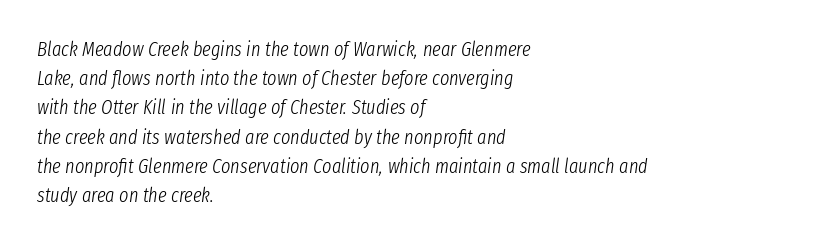
The image shows 20 px text type, italic (leaning right); set left-aligned, normal line spacing (1.46x), normal letter spacing, not underlined.
